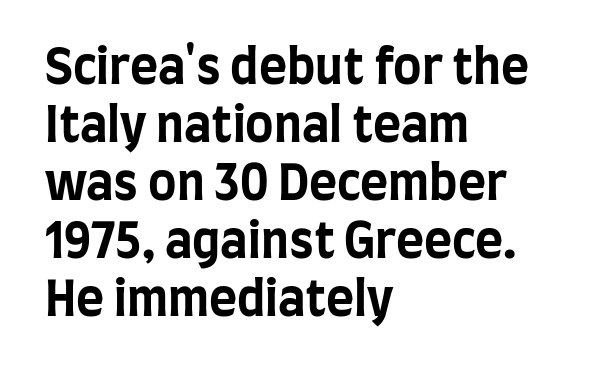
The image shows 48 px bold, condensed sans-serif type, upright; set left-aligned, line spacing 1.21x, normal letter spacing, not underlined; low stroke contrast and a large x-height.
